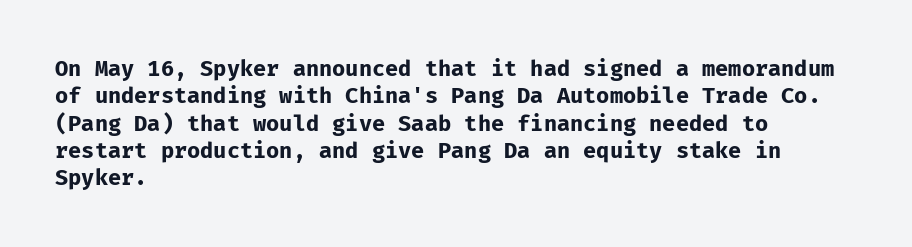
{"italic": "no", "bold": "yes", "underline": "no", "align": "left", "line_spacing_ratio": 1.24, "letter_spacing": "normal", "letter_spacing_em": 0.0, "glyph_px": 22}
